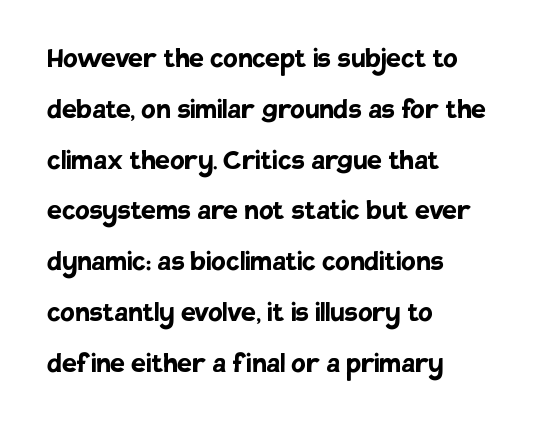
The image shows 33 px semibold sans-serif type, upright; set left-aligned, normal line spacing (1.54x), normal letter spacing, not underlined; low stroke contrast and a large x-height.
